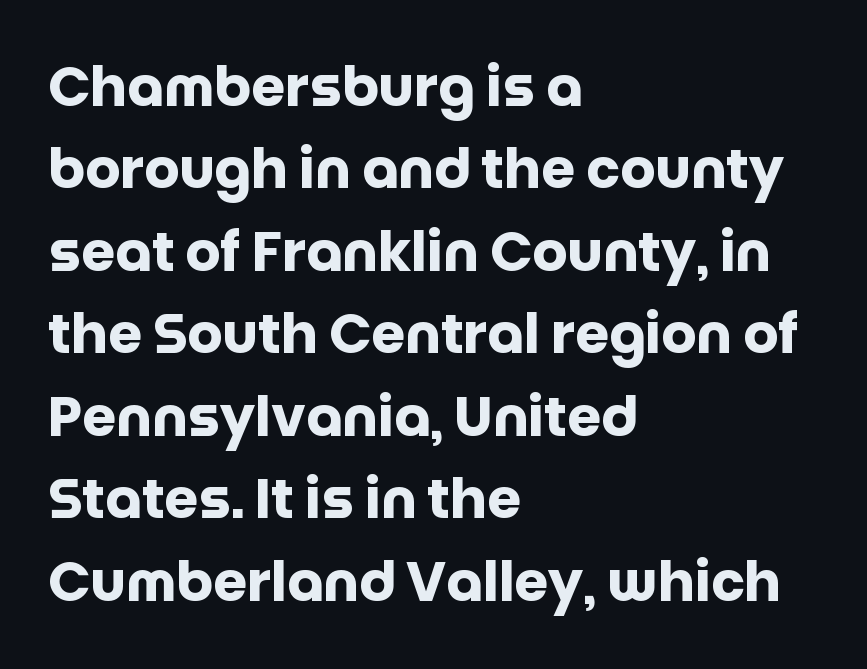
Q: Is the text bold? A: Yes.
Q: Is the text italic (slanted)? A: No, it is upright.
Q: Is the typeface a serif or a sans-serif typeface? A: Sans-serif.
Q: Is the text underlined? A: No.
Q: How is the paragraph aligned? A: Left-aligned.
Q: Is the spacing between letters normal or unusually wide? A: Normal.
Q: Is the spacing between lines tight, normal or loose? A: Normal.
Q: Width (condensed, normal, or wide)? A: Normal.
Q: Stroke contrast? A: Low.
Q: x-height? A: Large.
Q: Monospaced? A: No.
